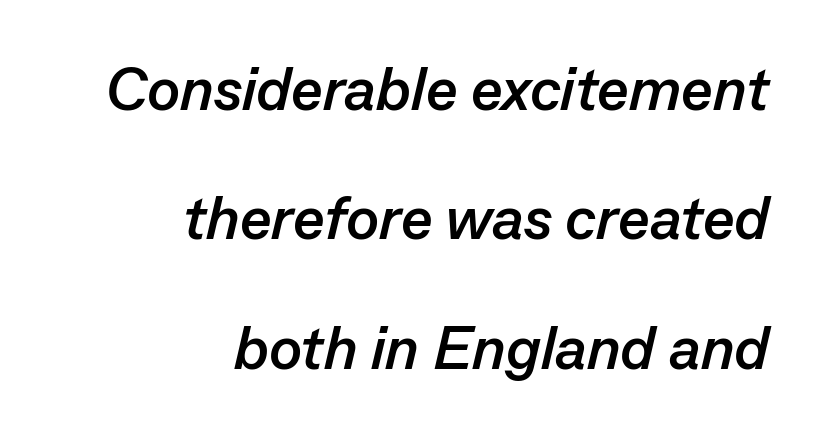
Q: Is the text bold? A: Yes.
Q: Is the text italic (slanted)? A: Yes, it leans right by about 13 degrees.
Q: Is the text underlined? A: No.
Q: How is the paragraph aligned? A: Right-aligned.
Q: Is the spacing between letters normal or unusually wide? A: Normal.
Q: Is the spacing between lines tight, normal or loose? A: Loose.
Q: Width (condensed, normal, or wide)? A: Normal.
Q: Stroke contrast? A: Low.
Q: x-height? A: Medium.
Q: Monospaced? A: No.
